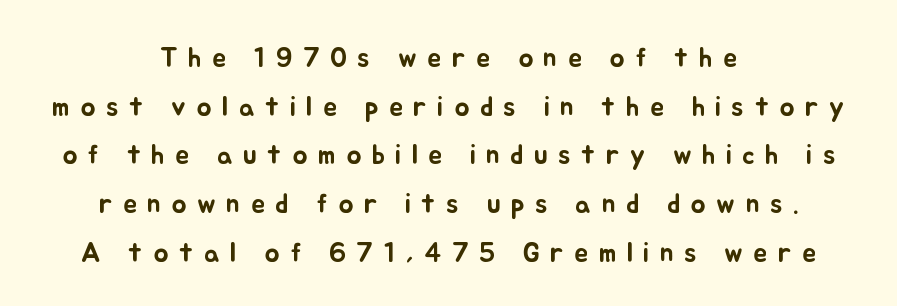
The image shows 28 px text type, upright; set centered, line spacing 1.74x, unusually wide letter spacing (+0.37 em), not underlined; low stroke contrast and a small x-height.
